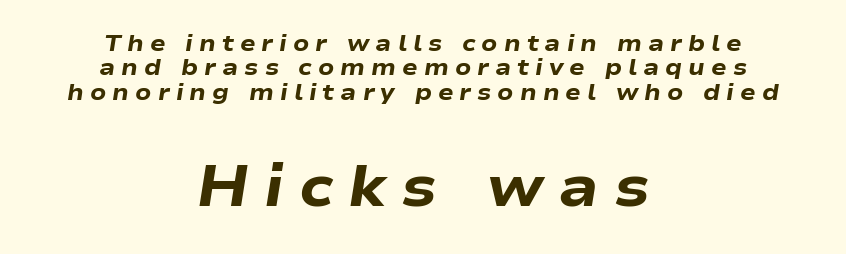
{"italic": "yes", "lean": "right", "slant_degrees": 9, "bold": "yes", "weight": "heavy", "width": "wide", "stroke_contrast": "low", "x_height": "medium", "monospaced": "no", "underline": "no", "align": "center", "line_spacing": "tight", "line_spacing_ratio": 1.06, "letter_spacing": "wide", "letter_spacing_em": 0.26, "larger_block": "second", "size_ratio": 2.52, "glyph_px": 58}
